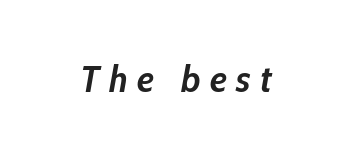
Honestly, there is no underline to notice here at all. A typesetter would call this proportional, since set widths differ per character. Stroke thickness is high; the sample reads as a true bold. In terms of letterspacing, this is a distinctly airy, spread setting. The specimen reads as italic at a glance.
